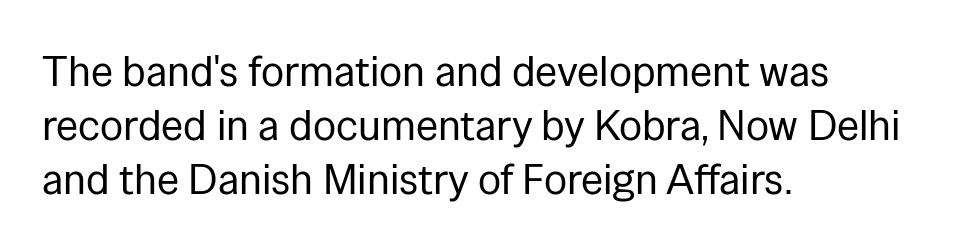
{"serif": "no", "italic": "no", "bold": "no", "weight": "regular", "width": "normal", "stroke_contrast": "low", "x_height": "medium", "monospaced": "no", "underline": "no", "align": "left", "line_spacing": "normal", "line_spacing_ratio": 1.26, "letter_spacing": "normal", "letter_spacing_em": 0.0, "glyph_px": 43}
